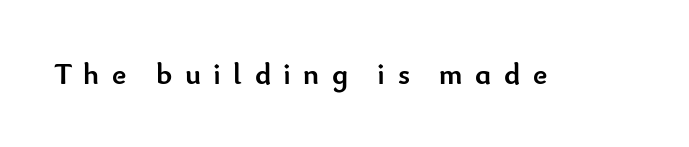
Q: Is the text bold? A: Yes.
Q: Is the text italic (slanted)? A: No, it is upright.
Q: Is the typeface a serif or a sans-serif typeface? A: Sans-serif.
Q: Is the text underlined? A: No.
Q: Is the spacing between letters normal or unusually wide? A: Unusually wide.
Q: Width (condensed, normal, or wide)? A: Normal.
Q: Stroke contrast? A: Low.
Q: x-height? A: Small.
Q: Monospaced? A: No.
